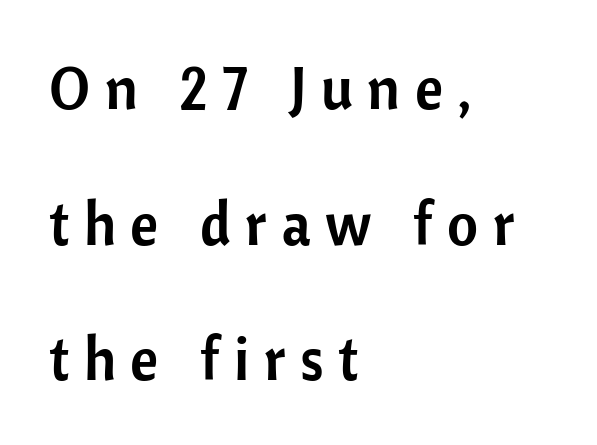
{"serif": "no", "italic": "no", "width": "normal", "stroke_contrast": "low", "x_height": "medium", "monospaced": "no", "underline": "no", "align": "left", "line_spacing": "loose", "line_spacing_ratio": 2.26, "letter_spacing": "wide", "letter_spacing_em": 0.24, "glyph_px": 60}
